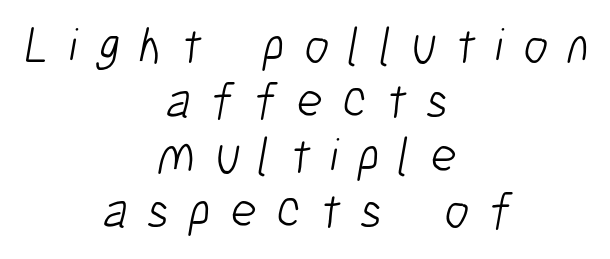
{"serif": "no", "bold": "no", "weight": "light", "width": "condensed", "stroke_contrast": "low", "x_height": "medium", "monospaced": "no", "underline": "no", "align": "center", "line_spacing": "tight", "line_spacing_ratio": 1.1, "letter_spacing": "wide", "letter_spacing_em": 0.39, "glyph_px": 50}
